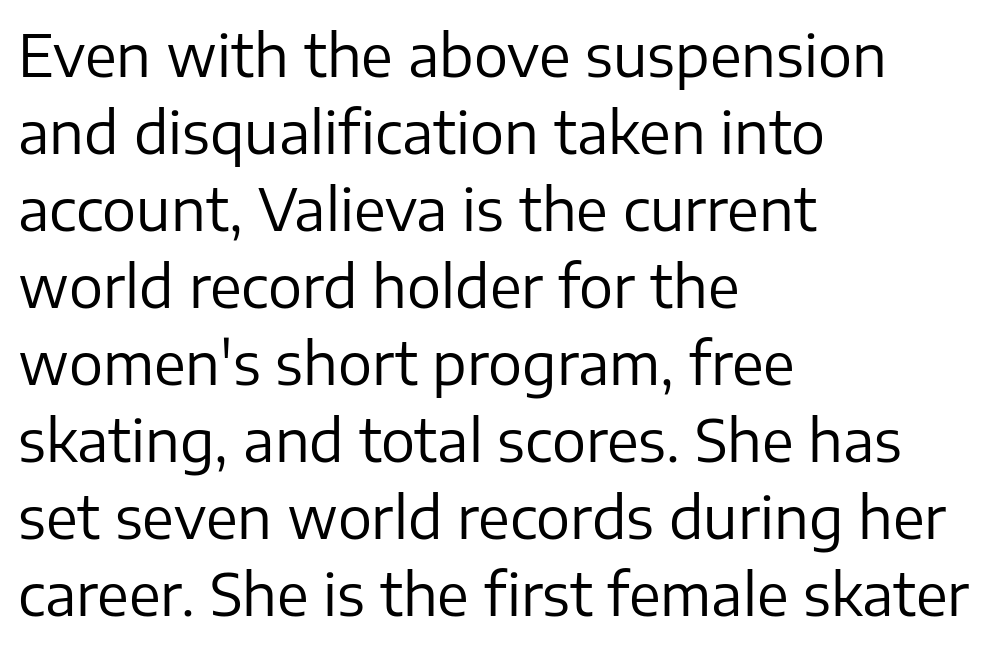
Q: Is the text bold? A: No.
Q: Is the text italic (slanted)? A: No, it is upright.
Q: Is the typeface a serif or a sans-serif typeface? A: Sans-serif.
Q: Is the text underlined? A: No.
Q: How is the paragraph aligned? A: Left-aligned.
Q: Is the spacing between letters normal or unusually wide? A: Normal.
Q: Is the spacing between lines tight, normal or loose? A: Normal.
Q: Width (condensed, normal, or wide)? A: Normal.
Q: Stroke contrast? A: Low.
Q: x-height? A: Medium.
Q: Monospaced? A: No.
